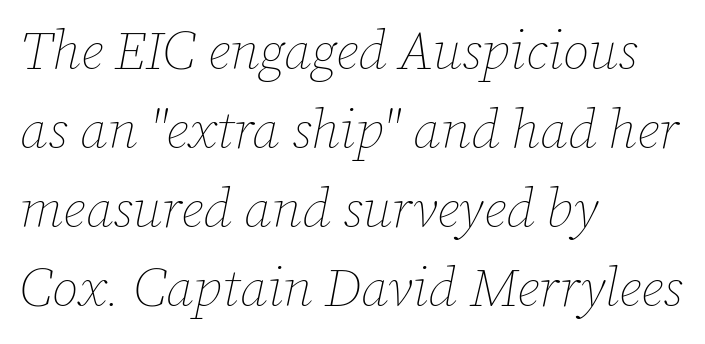
The letters advance in unequal steps, a hallmark of proportional type. Honestly, the row spacing looks completely unremarkable. The text block is weighted toward the left margin, trailing off unevenly rightward. Descenders hang freely into open space. No extra ink here — the face is not bold.
